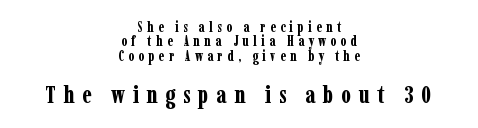
In terms of leading, this rendering errs on the cramped side. Does the bottom block carry the larger type? Yes, it does. This is roman type, the default non-slanted kind. Each glyph is drawn with heavy, bold strokes. This sample uses expanded letter spacing, leaving extra air between glyphs.
